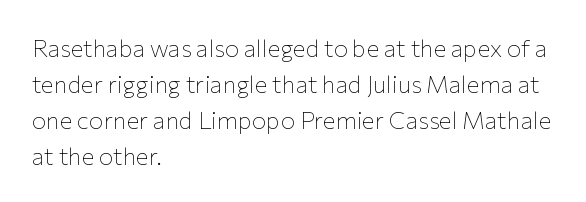
There is no visible air inserted between adjacent glyphs. The rendering anchors every line to the left-hand side. Counters stay open thanks to moderate or lighter strokes. Is there much room between lines? A standard amount, neither cramped nor airy. Type without underlining.
